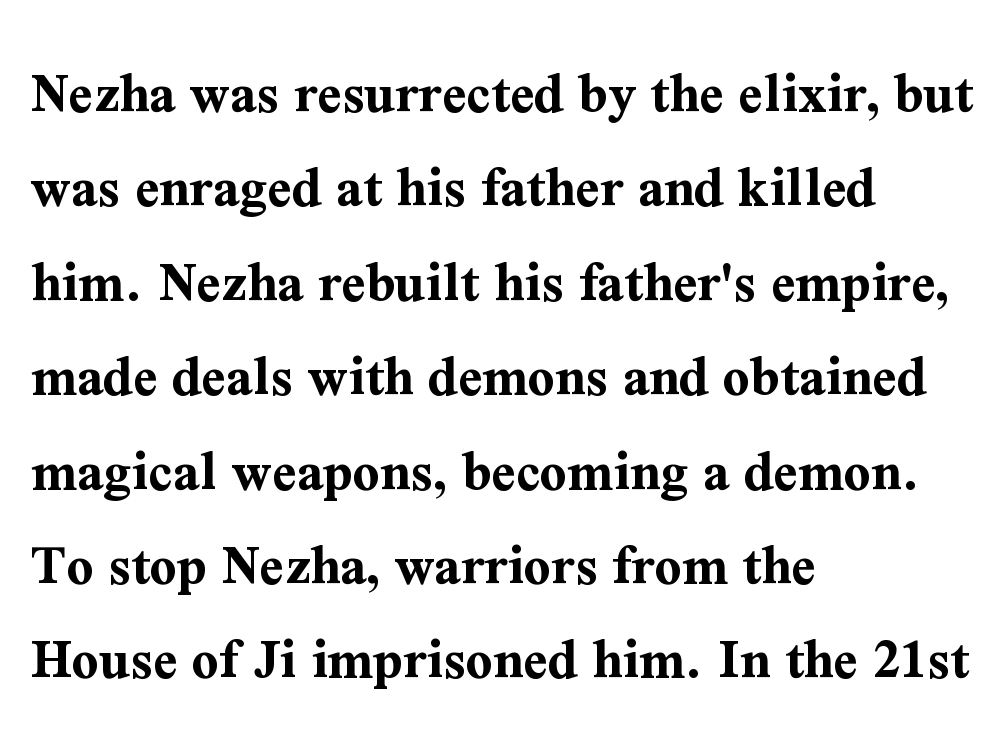
Q: Is the text bold? A: Yes.
Q: Is the text italic (slanted)? A: No, it is upright.
Q: Is the typeface a serif or a sans-serif typeface? A: Serif.
Q: Is the text underlined? A: No.
Q: How is the paragraph aligned? A: Left-aligned.
Q: Is the spacing between letters normal or unusually wide? A: Normal.
Q: Is the spacing between lines tight, normal or loose? A: Normal.
Q: Width (condensed, normal, or wide)? A: Normal.
Q: Stroke contrast? A: Medium.
Q: x-height? A: Medium.
Q: Monospaced? A: No.
